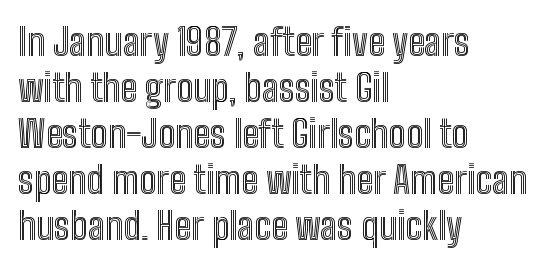
The image shows 38 px condensed type, upright; set left-aligned, line spacing 1.21x, normal letter spacing, not underlined; a medium x-height.
